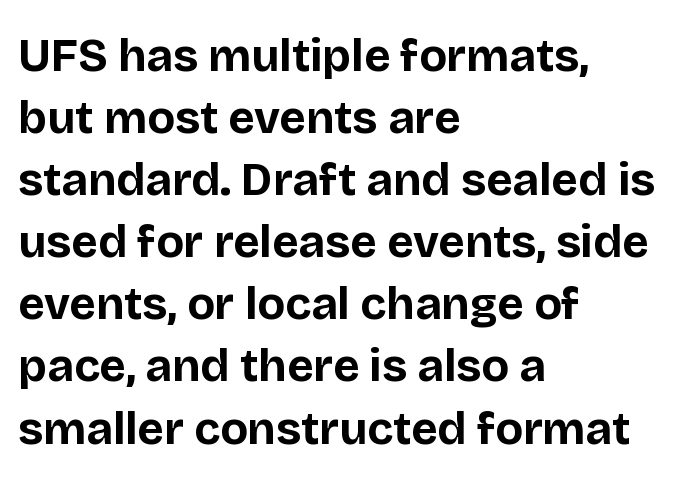
{"serif": "no", "italic": "no", "bold": "yes", "weight": "bold", "width": "normal", "stroke_contrast": "low", "x_height": "large", "monospaced": "no", "underline": "no", "align": "left", "line_spacing": "normal", "line_spacing_ratio": 1.35, "letter_spacing": "normal", "letter_spacing_em": 0.0, "glyph_px": 46}
